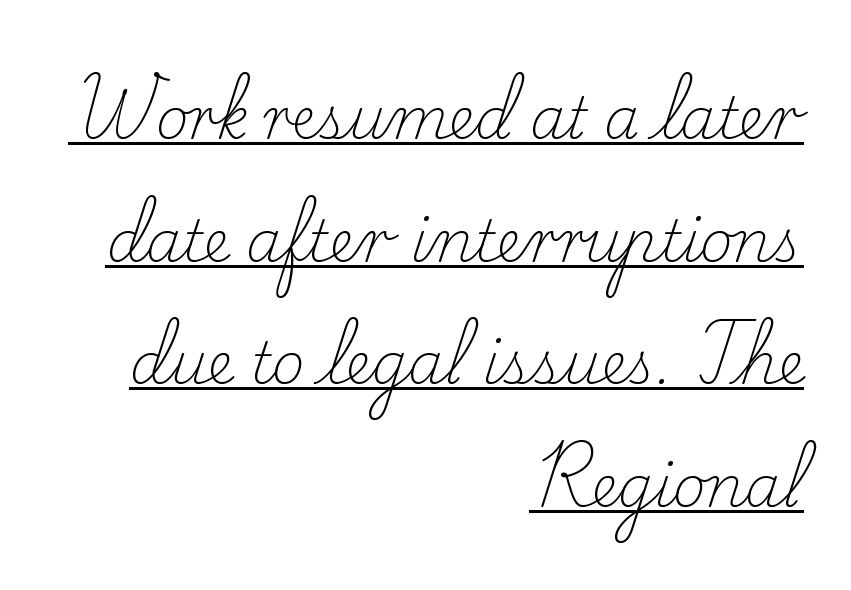
{"serif": "yes", "bold": "no", "weight": "light", "width": "normal", "stroke_contrast": "low", "x_height": "small", "monospaced": "no", "underline": "yes", "align": "right", "line_spacing": "loose", "line_spacing_ratio": 2.15, "letter_spacing": "normal", "letter_spacing_em": 0.0, "glyph_px": 57}
